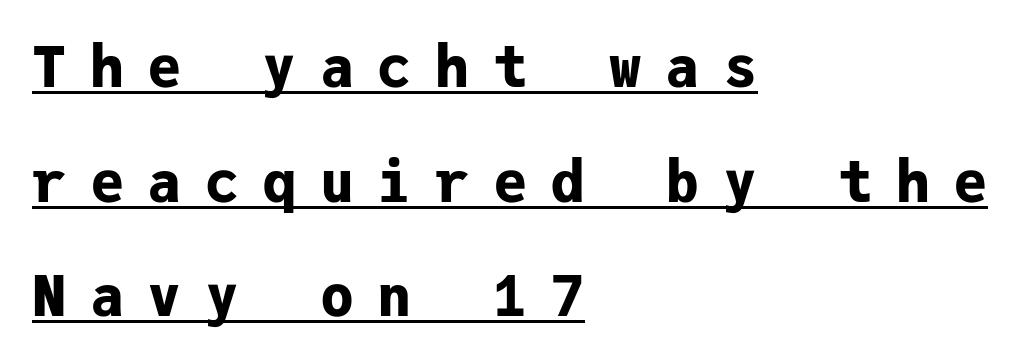
{"serif": "no", "italic": "no", "bold": "yes", "weight": "bold", "width": "normal", "stroke_contrast": "low", "x_height": "medium", "monospaced": "yes", "underline": "yes", "align": "left", "line_spacing": "loose", "line_spacing_ratio": 2.01, "letter_spacing": "wide", "letter_spacing_em": 0.41, "glyph_px": 57}
